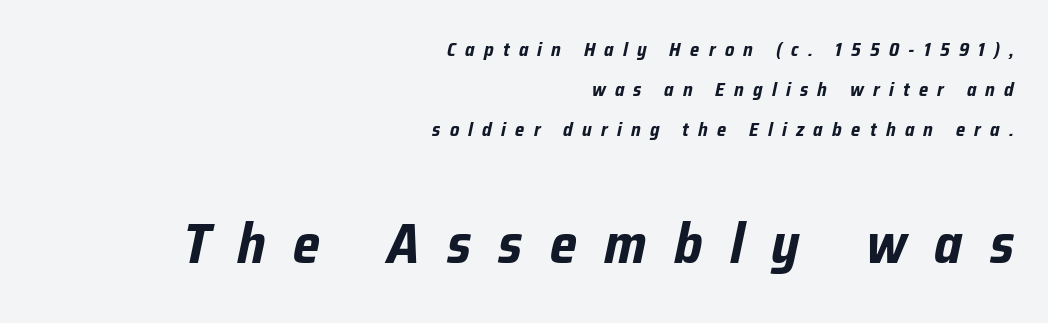
{"italic": "yes", "lean": "right", "slant_degrees": 12, "bold": "yes", "weight": "bold", "width": "condensed", "stroke_contrast": "low", "x_height": "medium", "monospaced": "no", "underline": "no", "align": "right", "line_spacing": "loose", "line_spacing_ratio": 2.11, "letter_spacing": "wide", "letter_spacing_em": 0.49, "larger_block": "second", "size_ratio": 2.95, "glyph_px": 56}
